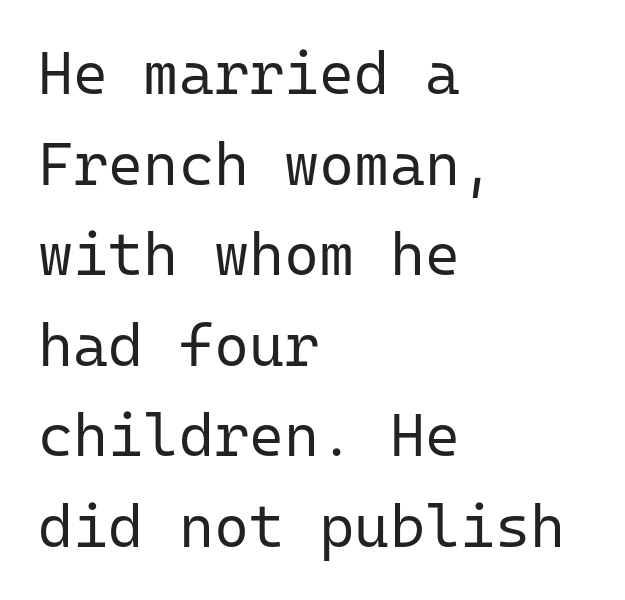
Q: Is the text bold? A: No.
Q: Is the text italic (slanted)? A: No, it is upright.
Q: Is the typeface a serif or a sans-serif typeface? A: Sans-serif.
Q: Is the text underlined? A: No.
Q: How is the paragraph aligned? A: Left-aligned.
Q: Is the spacing between letters normal or unusually wide? A: Normal.
Q: Is the spacing between lines tight, normal or loose? A: Normal.
Q: Width (condensed, normal, or wide)? A: Normal.
Q: Stroke contrast? A: Low.
Q: x-height? A: Medium.
Q: Monospaced? A: Yes.
